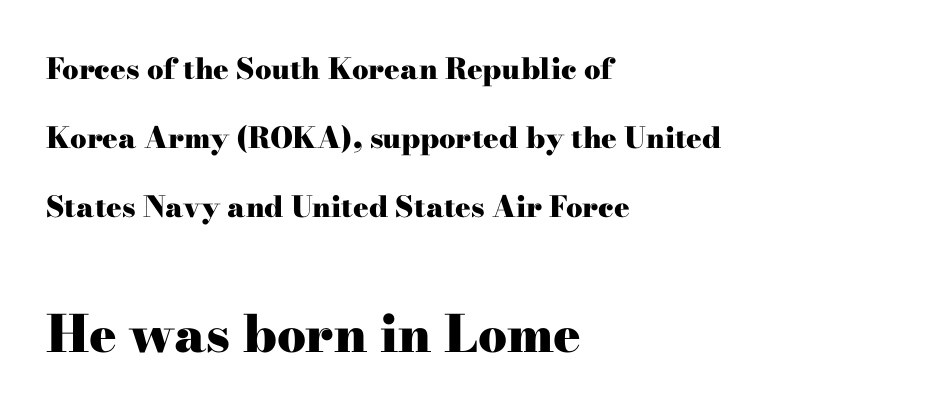
The image shows 51 px heavy, wide serif type, upright; set left-aligned, loose line spacing (2.38x), normal letter spacing, not underlined; the second (bottom) block is 1.76x larger; high stroke contrast and a small x-height.
